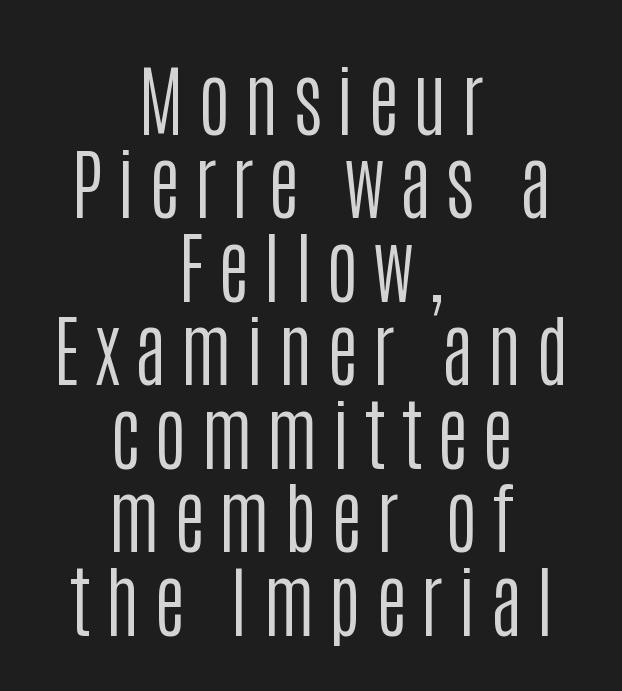
A sans-serif font was chosen for this passage. The strip under each line holds only bare page. Both edges are ragged and mirror each other, which tells us the setting is centered. Is this a fixed-width face? No — the glyphs have proportional, varying widths. Honestly, the rows look squashed on top of each other.
